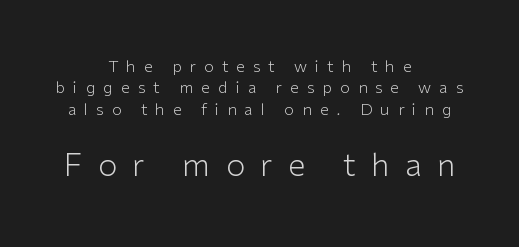
Both edges are ragged and mirror each other, which tells us the setting is centered. This sample uses expanded letter spacing, leaving extra air between glyphs. No feet cap the strokes, marking this as sans-serif type. A normal amount of white space separates one row of letters from the next. Note the varied advance widths — an 'i' is clearly narrower than an 'm'. The zone under the glyphs is completely vacant.
